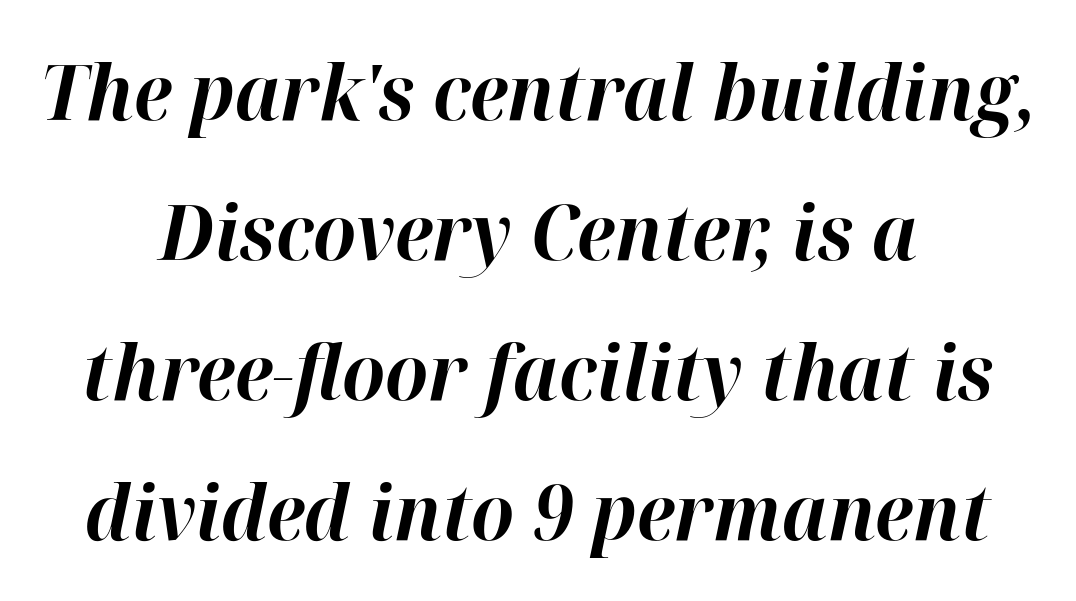
Q: Is the text bold? A: Yes.
Q: Is the text italic (slanted)? A: Yes, it leans right by about 12 degrees.
Q: Is the text underlined? A: No.
Q: How is the paragraph aligned? A: Centered.
Q: Is the spacing between letters normal or unusually wide? A: Normal.
Q: Width (condensed, normal, or wide)? A: Normal.
Q: Stroke contrast? A: High.
Q: x-height? A: Medium.
Q: Monospaced? A: No.
